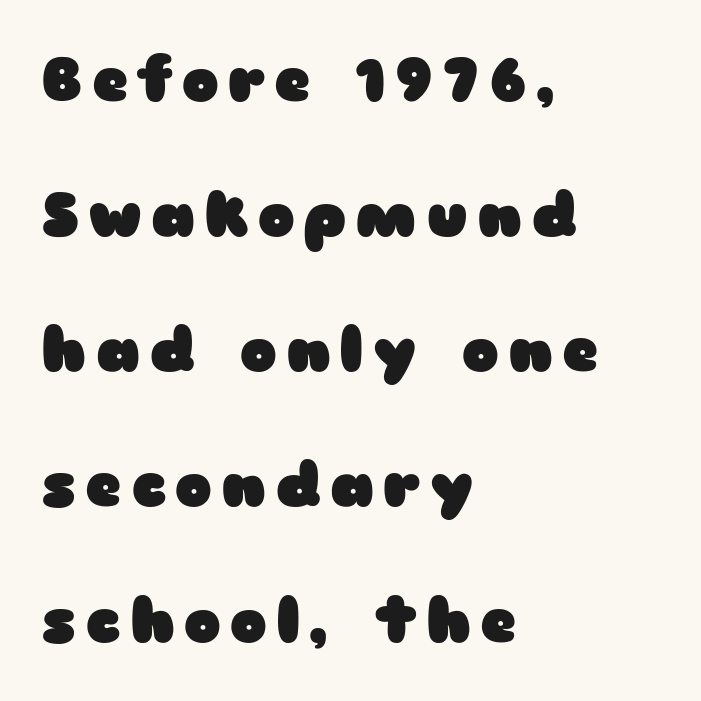
The image shows 62 px heavy, wide sans-serif type, upright; set left-aligned, loose line spacing (2.18x), not underlined; low stroke contrast and a medium x-height.
